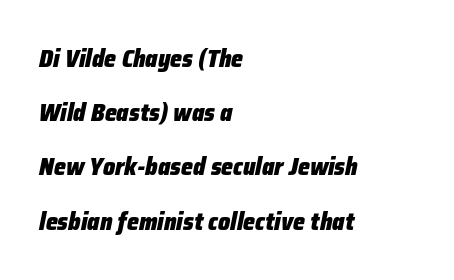
Vertical spacing — loose. The whole block is typeset with a tilt. These lines are set flush left with a ragged right edge. Summary of weight: heavy, a full bold. Check under the words: just untouched page.
